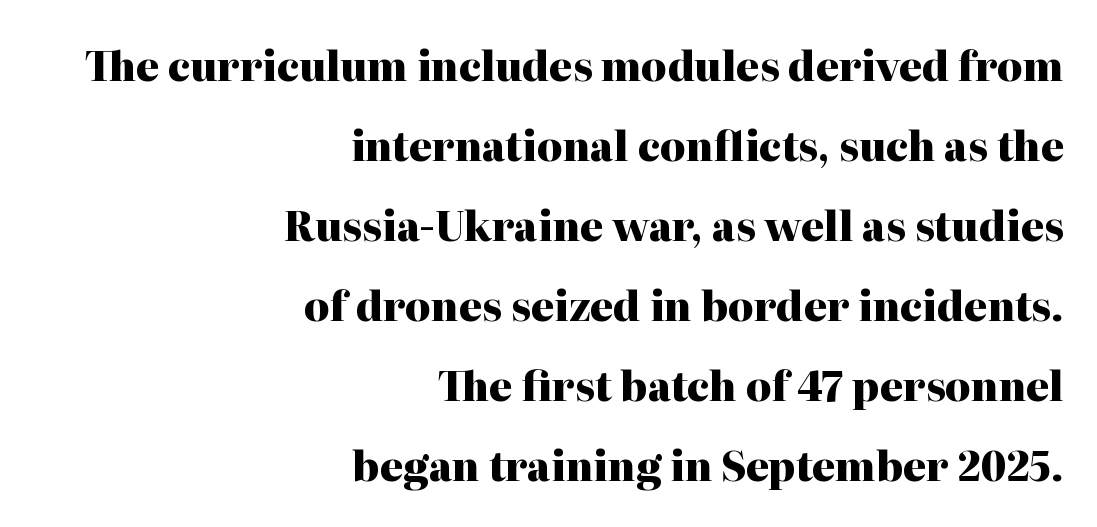
{"serif": "yes", "italic": "no", "bold": "yes", "weight": "heavy", "width": "normal", "stroke_contrast": "high", "x_height": "medium", "monospaced": "no", "underline": "no", "align": "right", "line_spacing": "loose", "line_spacing_ratio": 2.0, "letter_spacing": "normal", "letter_spacing_em": 0.0, "glyph_px": 40}
